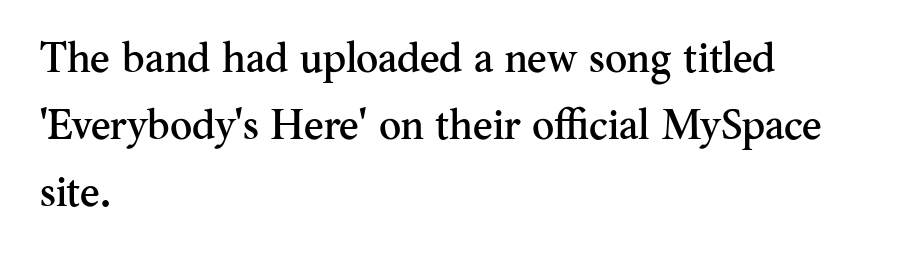
The image shows 42 px serif type, upright; set left-aligned, normal line spacing (1.6x), normal letter spacing, not underlined; medium stroke contrast and a small x-height.
